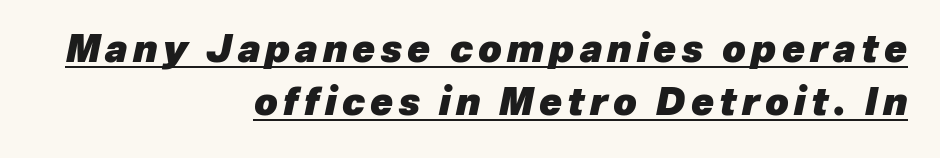
The image shows 37 px heavy type, italic (leaning right); set right-aligned, normal line spacing (1.44x), underlined; low stroke contrast and a medium x-height.
